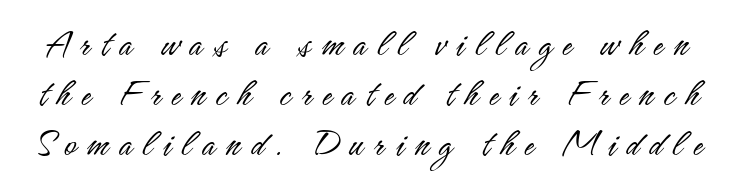
Q: Is the text bold? A: No.
Q: Is the text italic (slanted)? A: Yes.
Q: Is the typeface a serif or a sans-serif typeface? A: Sans-serif.
Q: Is the text underlined? A: No.
Q: Is the spacing between letters normal or unusually wide? A: Unusually wide.
Q: Width (condensed, normal, or wide)? A: Condensed.
Q: Stroke contrast? A: Low.
Q: x-height? A: Small.
Q: Monospaced? A: No.
